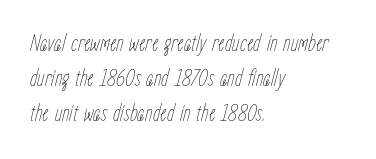
{"italic": "yes", "lean": "right", "slant_degrees": 15, "bold": "no", "underline": "no", "align": "left", "line_spacing": "normal", "line_spacing_ratio": 1.46, "letter_spacing": "normal", "letter_spacing_em": 0.0, "glyph_px": 24}
